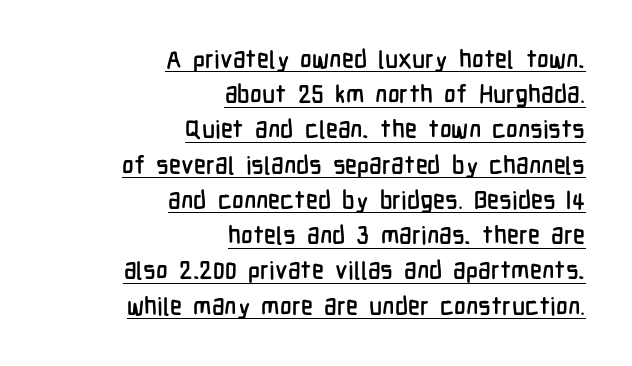
{"italic": "no", "underline": "yes", "align": "right", "line_spacing": "normal", "line_spacing_ratio": 1.41, "letter_spacing": "normal", "letter_spacing_em": 0.0, "glyph_px": 25}
